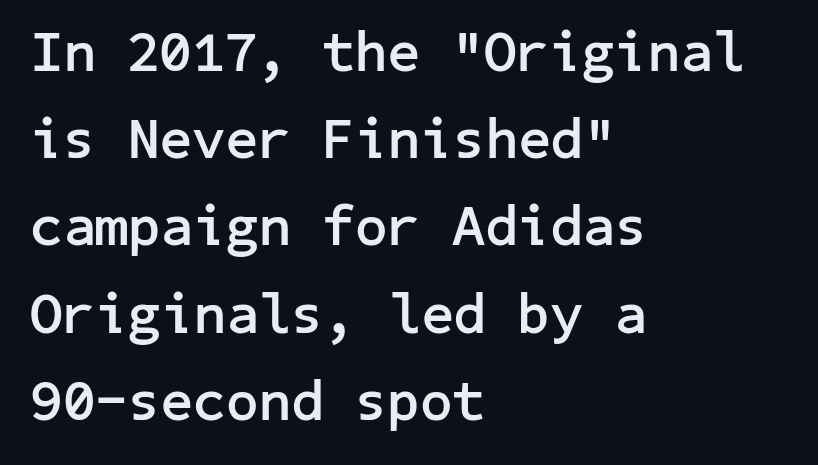
The image shows 57 px semibold sans-serif type, upright; set left-aligned, normal line spacing (1.53x), normal letter spacing, not underlined; low stroke contrast and a medium x-height.
